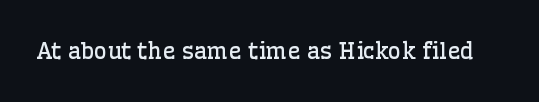
The image shows 23 px text type, upright; set normal letter spacing, not underlined.
